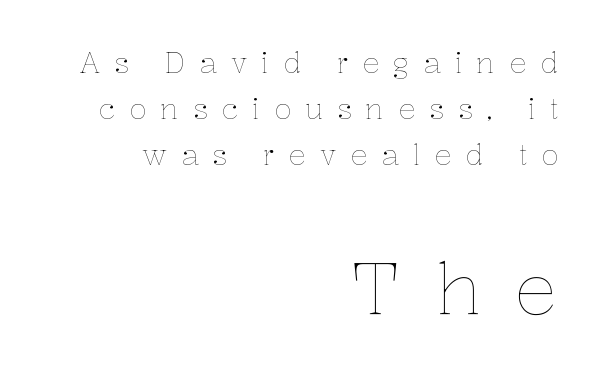
Q: Is the text bold? A: No.
Q: Is the text italic (slanted)? A: No, it is upright.
Q: Is the text underlined? A: No.
Q: How is the paragraph aligned? A: Right-aligned.
Q: Is the spacing between letters normal or unusually wide? A: Unusually wide.
Q: Is the spacing between lines tight, normal or loose? A: Normal.
Q: Which block of text is set in a larger size, the first (top) or the second (bottom)? A: The second (bottom) one.
Q: Width (condensed, normal, or wide)? A: Normal.
Q: Stroke contrast? A: Low.
Q: x-height? A: Medium.
Q: Monospaced? A: No.
